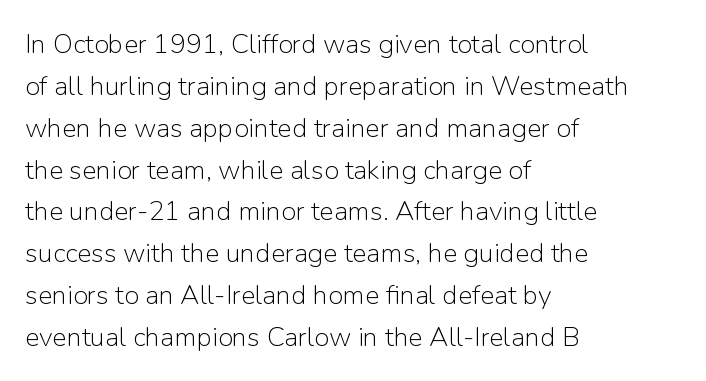
{"italic": "no", "bold": "no", "underline": "no", "align": "left", "line_spacing": "normal", "line_spacing_ratio": 1.55, "letter_spacing": "normal", "letter_spacing_em": 0.0, "glyph_px": 27}
